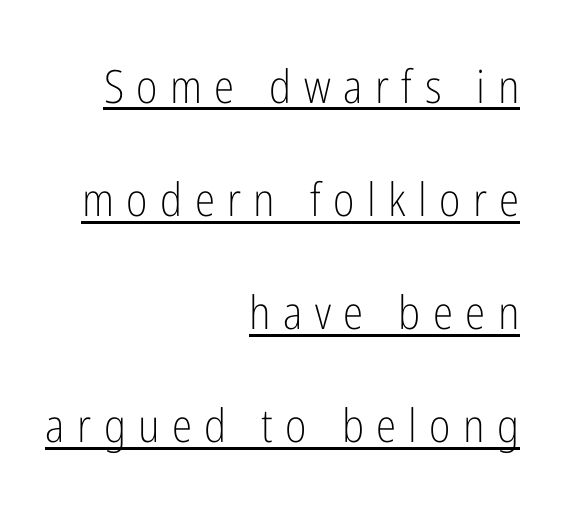
{"serif": "no", "italic": "no", "bold": "no", "weight": "light", "width": "condensed", "stroke_contrast": "low", "x_height": "medium", "monospaced": "no", "underline": "yes", "align": "right", "line_spacing": "loose", "line_spacing_ratio": 2.46, "letter_spacing": "wide", "letter_spacing_em": 0.27, "glyph_px": 46}
